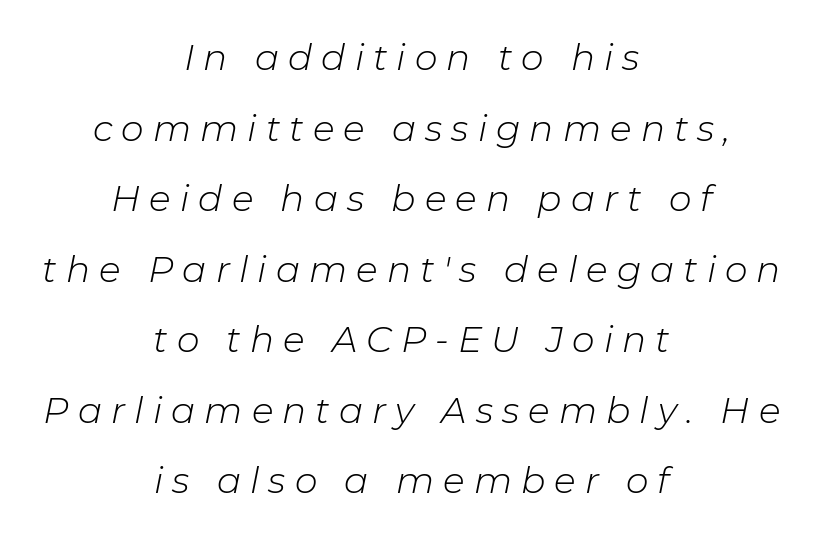
Q: Is the text bold? A: No.
Q: Is the text italic (slanted)? A: Yes, it leans right by about 11 degrees.
Q: Is the text underlined? A: No.
Q: How is the paragraph aligned? A: Centered.
Q: Is the spacing between letters normal or unusually wide? A: Unusually wide.
Q: Is the spacing between lines tight, normal or loose? A: Loose.
Q: Width (condensed, normal, or wide)? A: Normal.
Q: Stroke contrast? A: Low.
Q: x-height? A: Medium.
Q: Monospaced? A: No.
